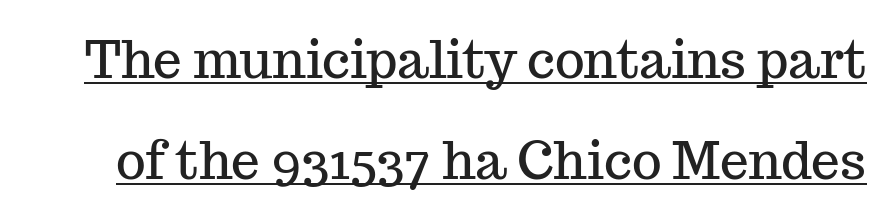
The image shows 51 px serif type, upright; set loose line spacing (1.99x), normal letter spacing, underlined; medium stroke contrast and a medium x-height.
